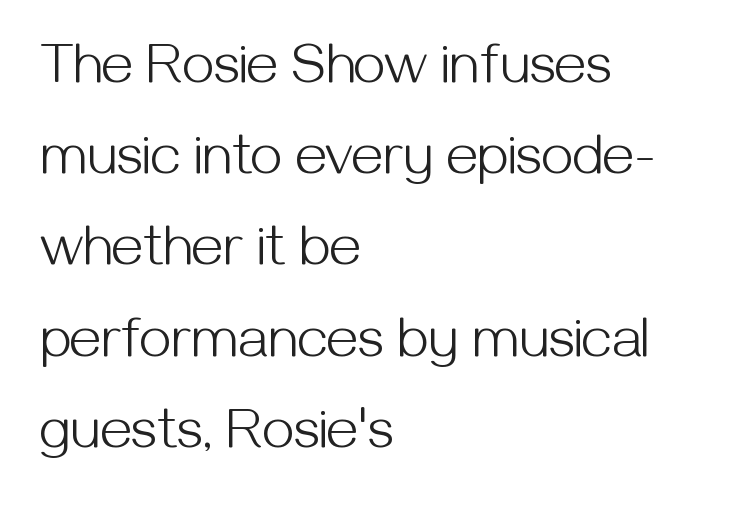
{"serif": "no", "italic": "no", "bold": "no", "weight": "light", "width": "normal", "stroke_contrast": "medium", "x_height": "medium", "monospaced": "no", "underline": "no", "align": "left", "line_spacing": "normal", "line_spacing_ratio": 1.6, "letter_spacing": "normal", "letter_spacing_em": 0.0, "glyph_px": 57}
